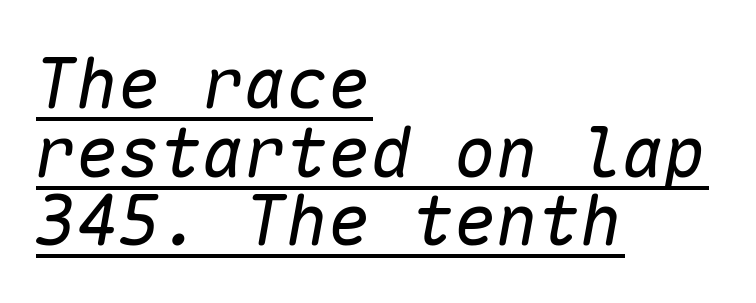
The image shows 70 px regular-weight type, italic (leaning right), monospaced; set left-aligned, tight line spacing (0.98x), normal letter spacing, underlined; low stroke contrast and a medium x-height.
